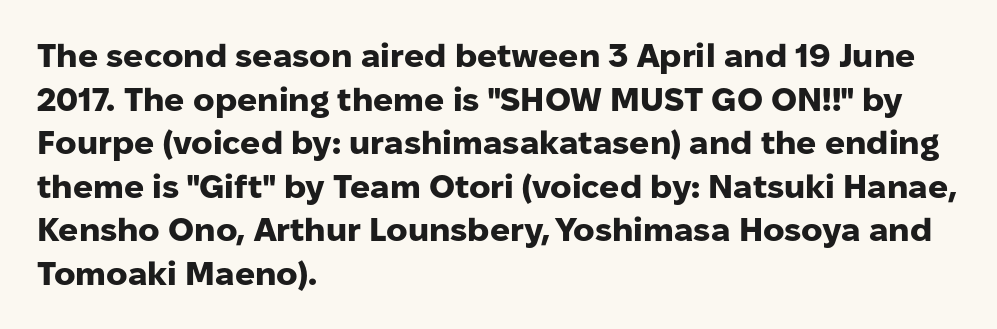
Italic: no, the glyphs are upright roman. Lines of text with bare space underneath. Quick note: interline space is typical. Stroke terminals: plain, sans-serif.
